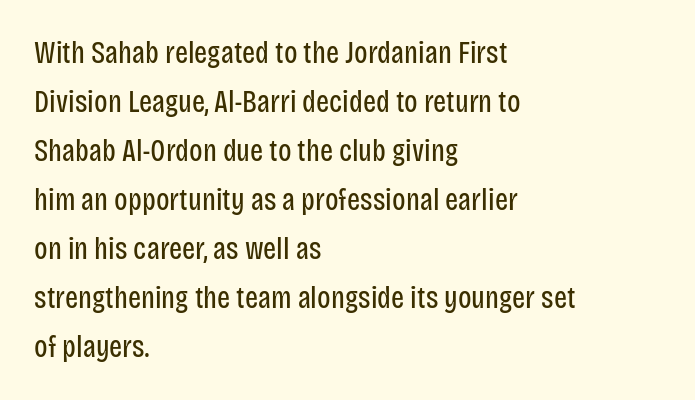
The specimen omits any rule beneath the text block's lines. Upright lettering throughout. You could not count columns in this text — the font is proportionally spaced. Serifs: no, the terminals of the letterforms are clean. Heaviness? Minimal to ordinary, like unemphasized prose.
